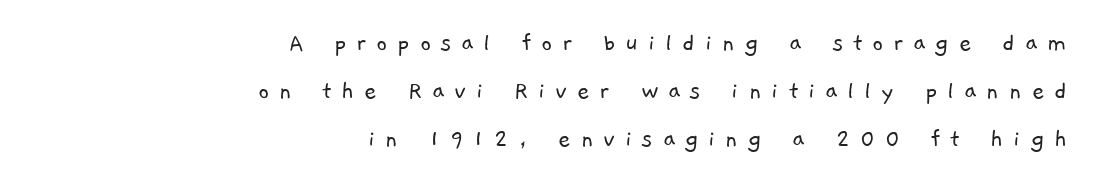
Heft: none added — not bold. The string is rendered with underlining switched off. Does extra space separate the letters? Yes, quite a lot of it. Horizontal alignment here is rightward, an uncommon choice for prose.
